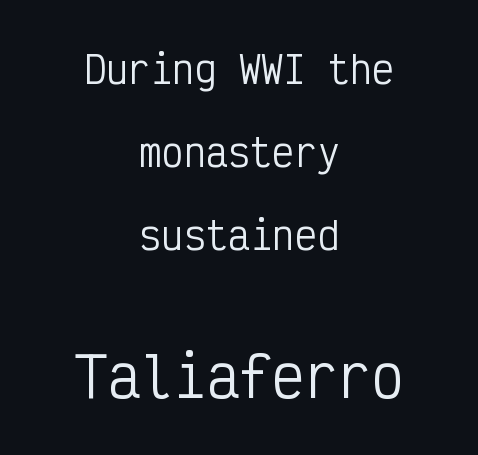
The image shows 55 px regular-weight, condensed sans-serif type, upright, monospaced; set centered, loose line spacing (2.25x), normal letter spacing, not underlined; the second (bottom) block is 1.49x larger; low stroke contrast and a medium x-height.
